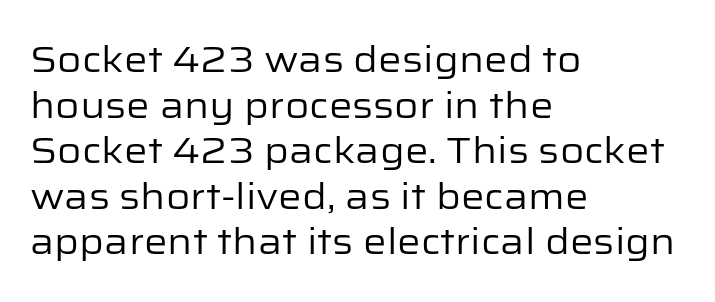
Q: Is the text bold? A: No.
Q: Is the text italic (slanted)? A: No, it is upright.
Q: Is the typeface a serif or a sans-serif typeface? A: Sans-serif.
Q: Is the text underlined? A: No.
Q: How is the paragraph aligned? A: Left-aligned.
Q: Is the spacing between letters normal or unusually wide? A: Normal.
Q: Width (condensed, normal, or wide)? A: Normal.
Q: Stroke contrast? A: Low.
Q: x-height? A: Medium.
Q: Monospaced? A: No.
